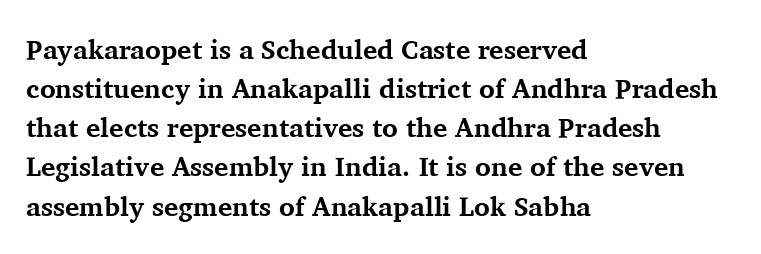
The image shows 27 px bold type, upright; set left-aligned, normal line spacing (1.45x), normal letter spacing, not underlined.
